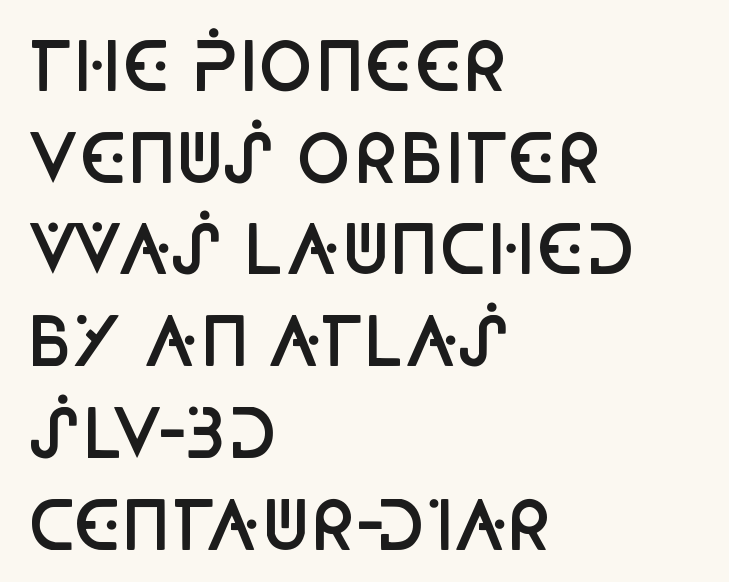
The image shows 66 px semibold, condensed sans-serif type, upright; set left-aligned, normal line spacing (1.39x), normal letter spacing, not underlined; low stroke contrast and a large x-height.
